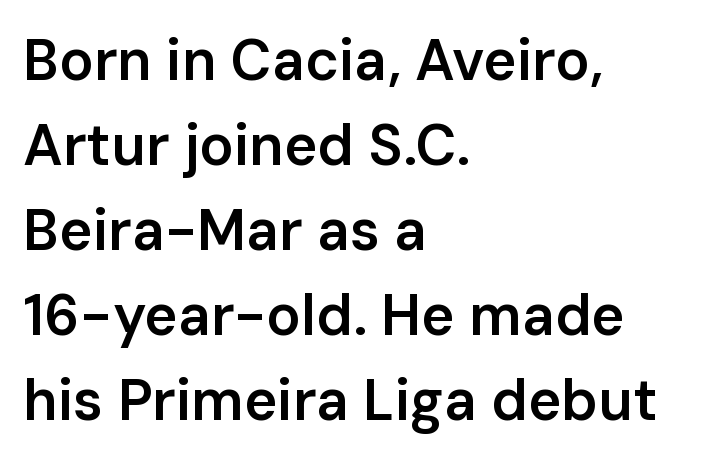
{"serif": "no", "italic": "no", "bold": "semi", "weight": "semibold", "width": "normal", "stroke_contrast": "low", "x_height": "medium", "monospaced": "no", "underline": "no", "align": "left", "line_spacing": "normal", "line_spacing_ratio": 1.49, "letter_spacing": "normal", "letter_spacing_em": 0.0, "glyph_px": 57}
